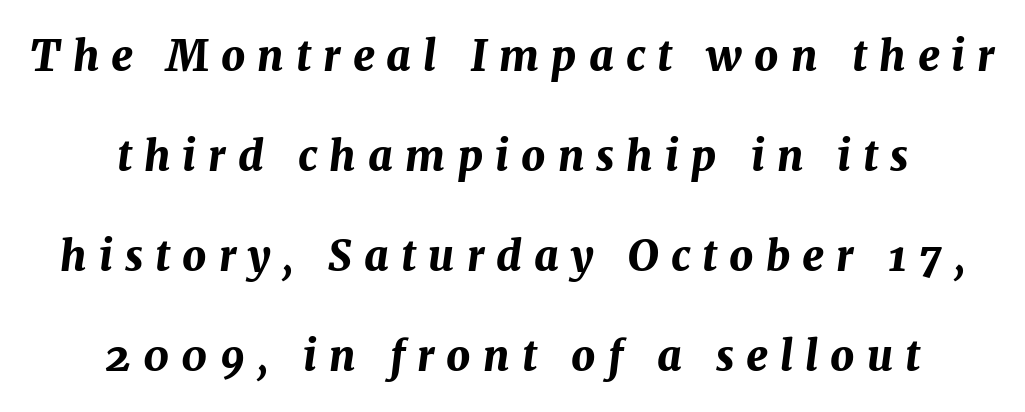
Emphasis-style slanted type is in use. Spacing between characters has been opened up far beyond the box default. A clean baseline with only descenders dipping below it. This block would shrink considerably if given ordinary leading; it's expanded now.
